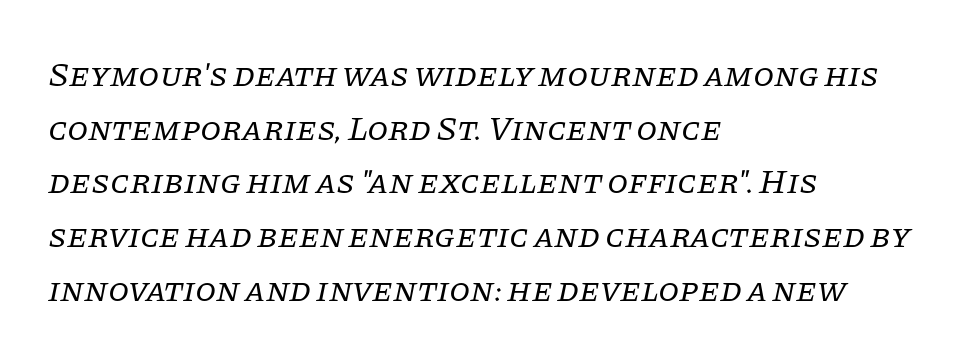
{"serif": "yes", "italic": "yes", "lean": "right", "slant_degrees": 11, "bold": "no", "weight": "regular", "width": "normal", "stroke_contrast": "low", "x_height": "large", "monospaced": "no", "underline": "no", "align": "left", "line_spacing": "normal", "line_spacing_ratio": 1.58, "letter_spacing": "normal", "letter_spacing_em": 0.0, "glyph_px": 34}
